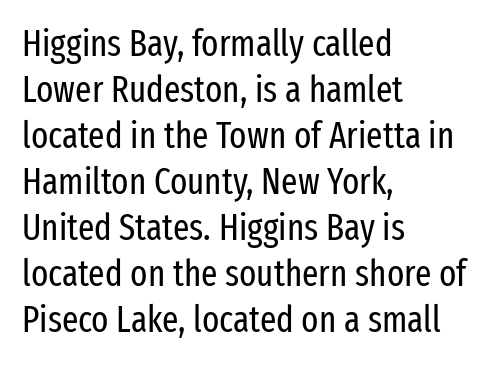
{"serif": "no", "italic": "no", "bold": "no", "weight": "regular", "width": "condensed", "stroke_contrast": "low", "x_height": "medium", "monospaced": "no", "underline": "no", "align": "left", "line_spacing": "normal", "line_spacing_ratio": 1.28, "letter_spacing": "normal", "letter_spacing_em": 0.0, "glyph_px": 36}
